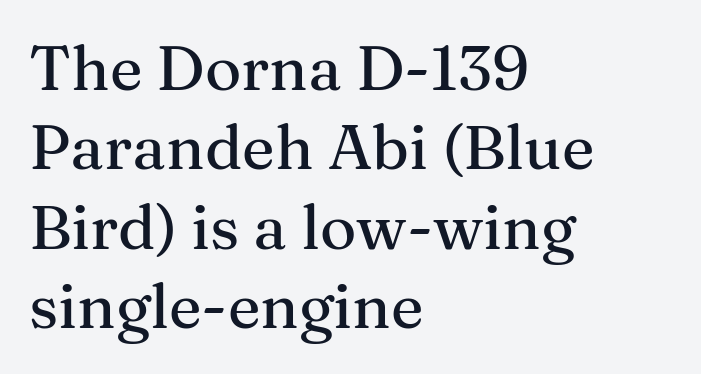
{"serif": "yes", "italic": "no", "width": "normal", "stroke_contrast": "medium", "x_height": "medium", "monospaced": "no", "underline": "no", "align": "left", "line_spacing": "normal", "line_spacing_ratio": 1.28, "letter_spacing": "normal", "letter_spacing_em": 0.0, "glyph_px": 62}
